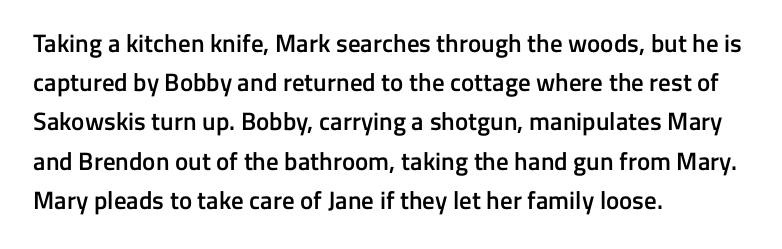
Q: Is the text bold? A: Semi-bold.
Q: Is the text italic (slanted)? A: No, it is upright.
Q: Is the text underlined? A: No.
Q: How is the paragraph aligned? A: Left-aligned.
Q: Is the spacing between letters normal or unusually wide? A: Normal.
Q: Is the spacing between lines tight, normal or loose? A: Normal.
